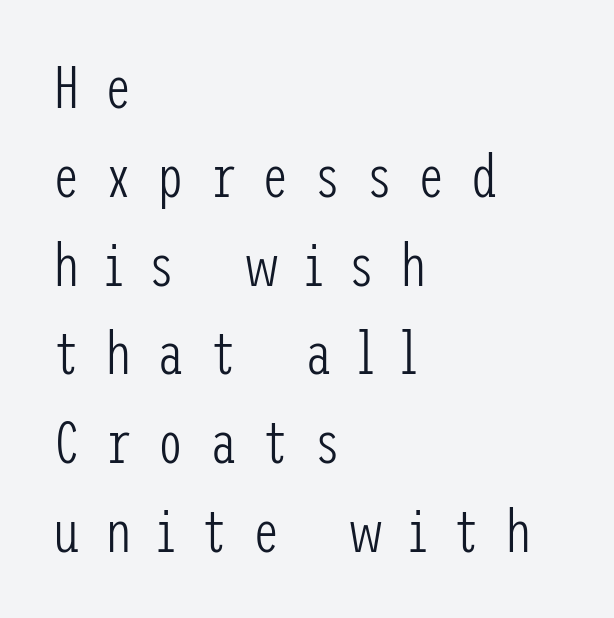
Q: Is the text bold? A: No.
Q: Is the text italic (slanted)? A: No, it is upright.
Q: Is the typeface a serif or a sans-serif typeface? A: Sans-serif.
Q: Is the text underlined? A: No.
Q: How is the paragraph aligned? A: Left-aligned.
Q: Is the spacing between letters normal or unusually wide? A: Unusually wide.
Q: Is the spacing between lines tight, normal or loose? A: Normal.
Q: Width (condensed, normal, or wide)? A: Condensed.
Q: Stroke contrast? A: Low.
Q: x-height? A: Medium.
